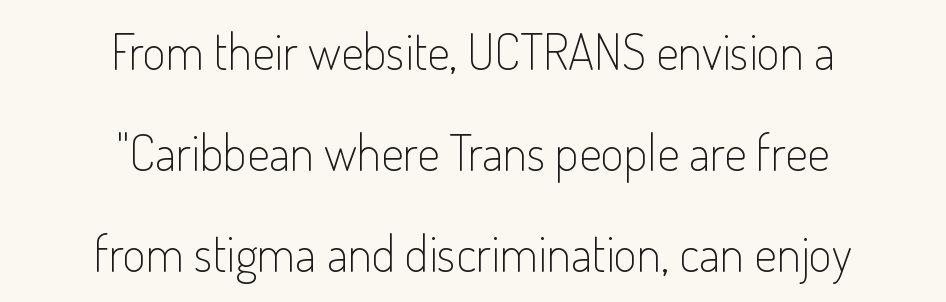
The image shows 50 px light, condensed sans-serif type, upright; set centered, loose line spacing (2.02x), normal letter spacing, not underlined; low stroke contrast and a small x-height.
